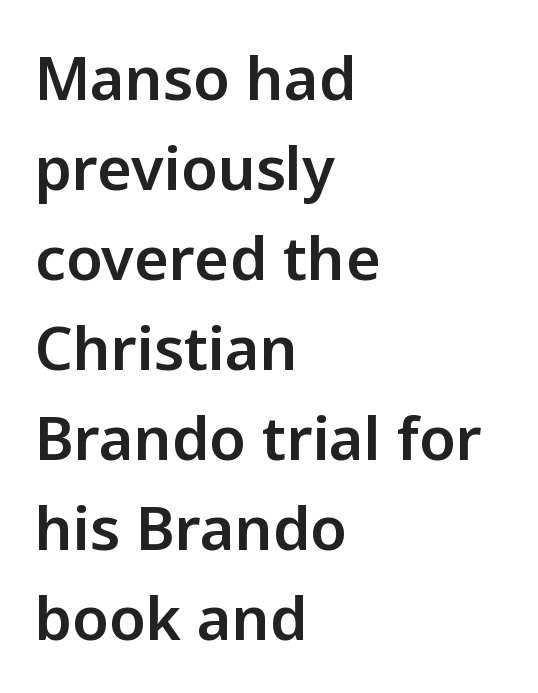
Q: Is the text italic (slanted)? A: No, it is upright.
Q: Is the typeface a serif or a sans-serif typeface? A: Sans-serif.
Q: Is the text underlined? A: No.
Q: How is the paragraph aligned? A: Left-aligned.
Q: Is the spacing between letters normal or unusually wide? A: Normal.
Q: Is the spacing between lines tight, normal or loose? A: Normal.
Q: Width (condensed, normal, or wide)? A: Normal.
Q: Stroke contrast? A: Low.
Q: x-height? A: Medium.
Q: Monospaced? A: No.
